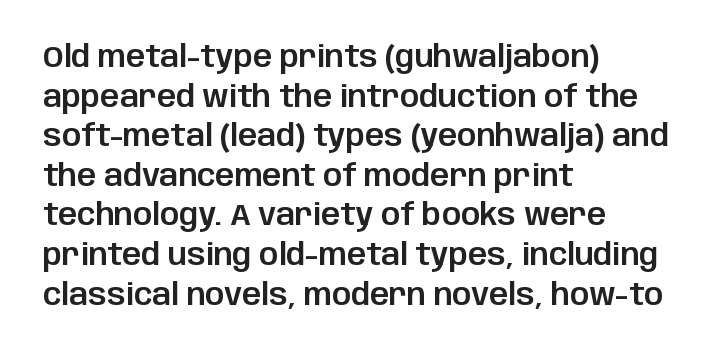
Successive baselines arrive at the customary interval. Font category for this specimen: sans-serif. Short note: letters normally spaced. Note the varied advance widths — an 'i' is clearly narrower than an 'm'.
